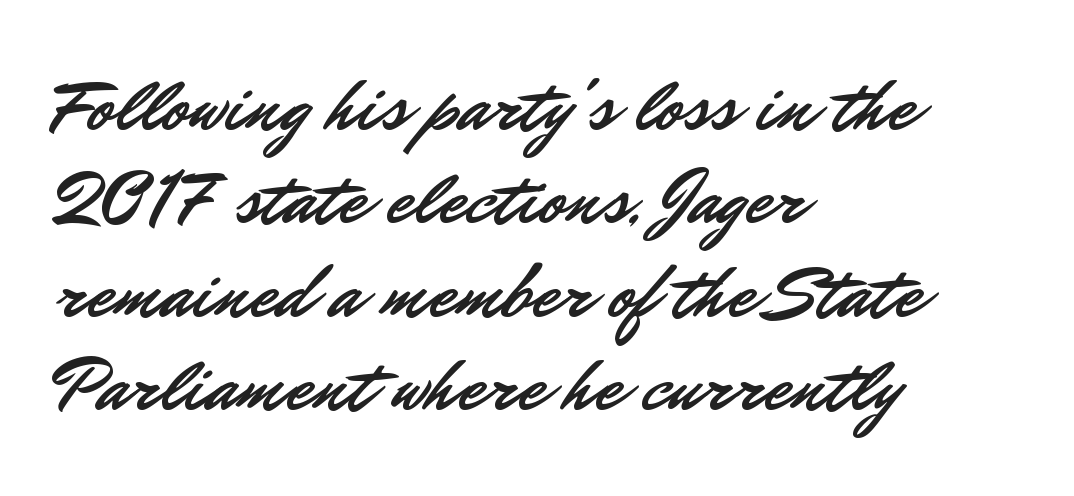
Q: Is the text italic (slanted)? A: Yes.
Q: Is the typeface a serif or a sans-serif typeface? A: Sans-serif.
Q: Is the text underlined? A: No.
Q: How is the paragraph aligned? A: Left-aligned.
Q: Is the spacing between letters normal or unusually wide? A: Normal.
Q: Width (condensed, normal, or wide)? A: Normal.
Q: Stroke contrast? A: Low.
Q: x-height? A: Small.
Q: Monospaced? A: No.
